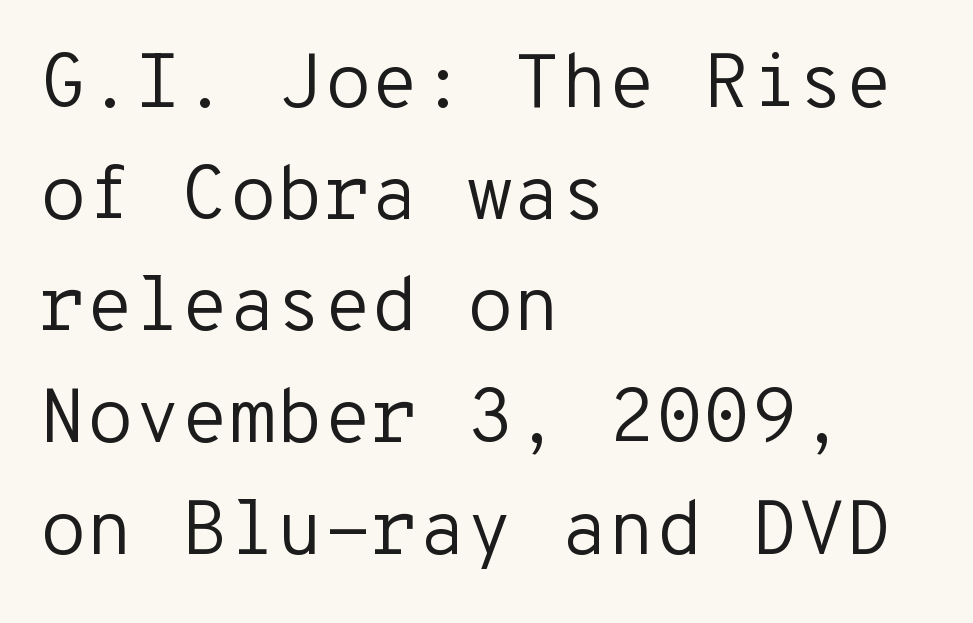
The image shows 77 px regular-weight sans-serif type, upright, monospaced; set left-aligned, normal line spacing (1.45x), normal letter spacing, not underlined; low stroke contrast and a medium x-height.
